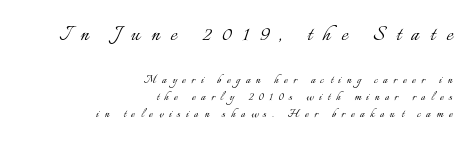
Q: Is the text bold? A: No.
Q: Is the text italic (slanted)? A: Yes.
Q: Is the text underlined? A: No.
Q: How is the paragraph aligned? A: Right-aligned.
Q: Is the spacing between letters normal or unusually wide? A: Unusually wide.
Q: Which block of text is set in a larger size, the first (top) or the second (bottom)? A: The first (top) one.
